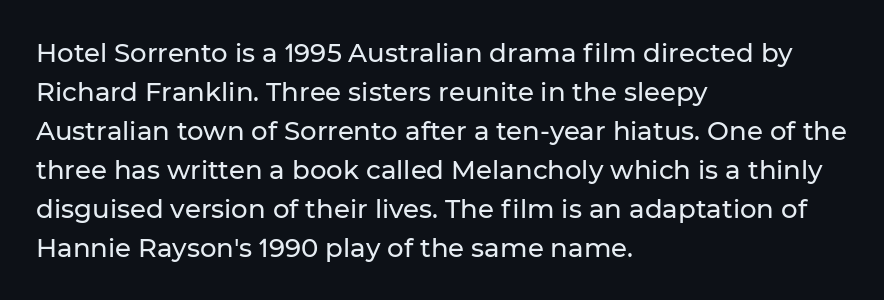
{"italic": "no", "underline": "no", "align": "left", "line_spacing": "normal", "line_spacing_ratio": 1.5, "letter_spacing": "normal", "letter_spacing_em": 0.0, "glyph_px": 26}
